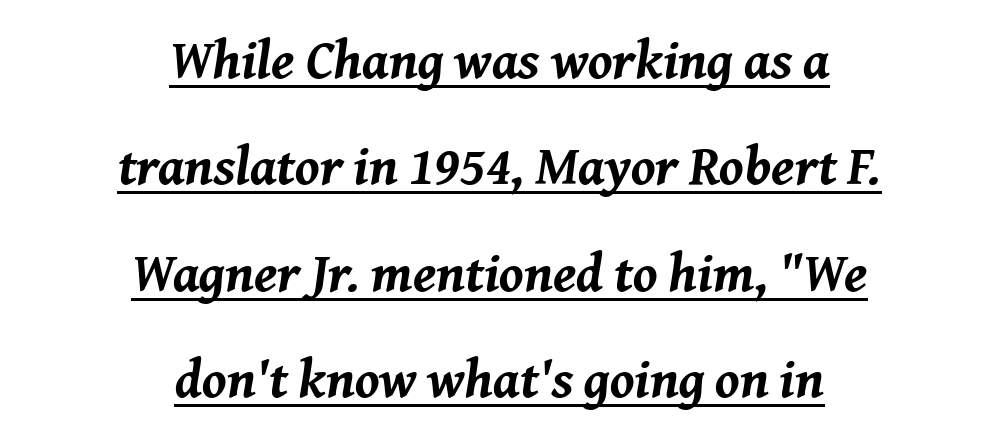
Q: Is the text bold? A: Yes.
Q: Is the text italic (slanted)? A: Yes, it leans right by about 8 degrees.
Q: Is the text underlined? A: Yes.
Q: How is the paragraph aligned? A: Centered.
Q: Is the spacing between letters normal or unusually wide? A: Normal.
Q: Is the spacing between lines tight, normal or loose? A: Loose.
Q: Width (condensed, normal, or wide)? A: Normal.
Q: Stroke contrast? A: Medium.
Q: x-height? A: Medium.
Q: Monospaced? A: No.
